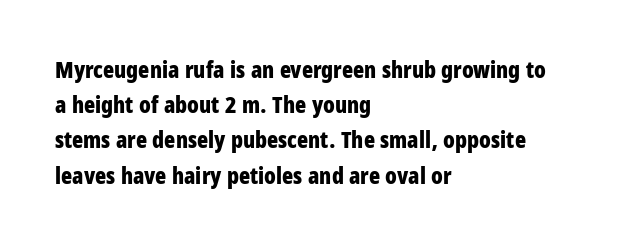
Q: Is the text bold? A: Yes.
Q: Is the text italic (slanted)? A: No, it is upright.
Q: Is the text underlined? A: No.
Q: How is the paragraph aligned? A: Left-aligned.
Q: Is the spacing between letters normal or unusually wide? A: Normal.
Q: Is the spacing between lines tight, normal or loose? A: Normal.
